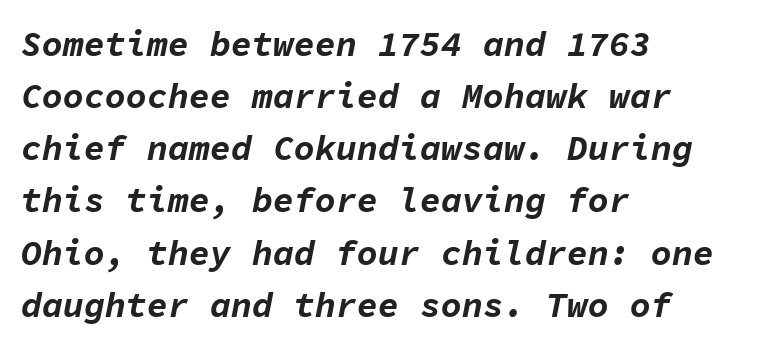
Q: Is the text bold? A: Yes.
Q: Is the text italic (slanted)? A: Yes, it leans right by about 11 degrees.
Q: Is the text underlined? A: No.
Q: How is the paragraph aligned? A: Left-aligned.
Q: Is the spacing between letters normal or unusually wide? A: Normal.
Q: Is the spacing between lines tight, normal or loose? A: Normal.
Q: Width (condensed, normal, or wide)? A: Normal.
Q: Stroke contrast? A: Low.
Q: x-height? A: Medium.
Q: Monospaced? A: Yes.
